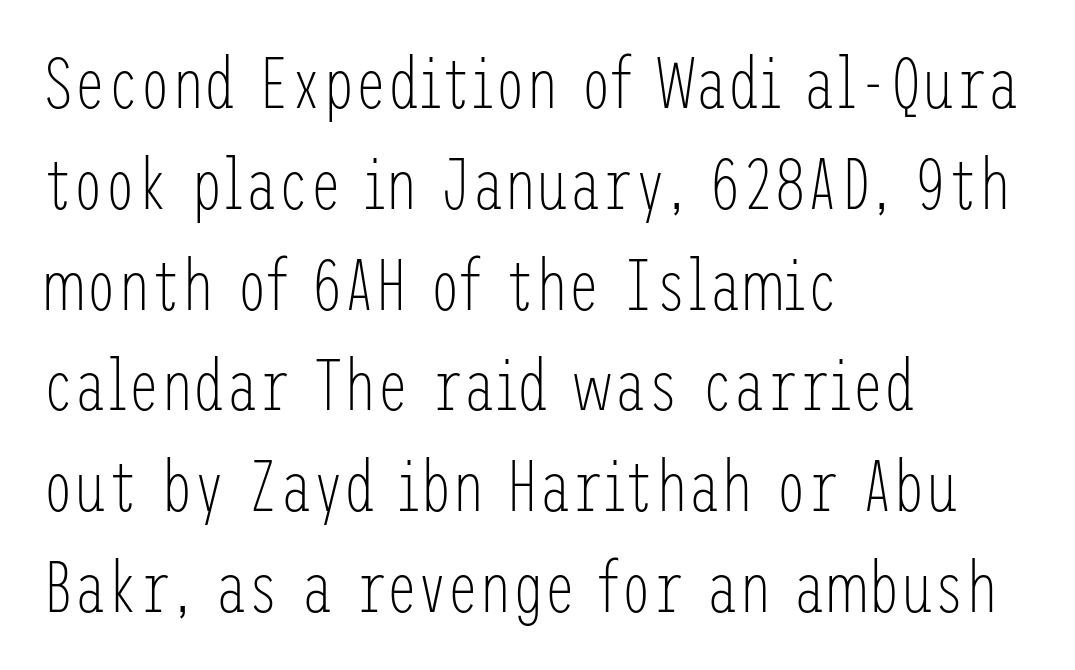
Note: no serifs on the glyphs. The weight tops out at a normal text grade. Compared with typical body copy, the letter spacing here is the same. Vertically, the passage feels balanced, rows spaced as you'd expect.
